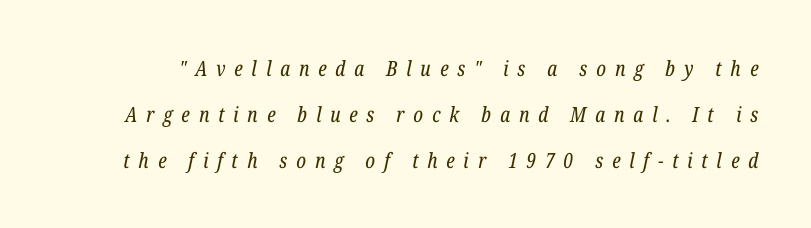
The image shows 21 px text type, italic (leaning right); set loose line spacing (2.18x), unusually wide letter spacing (+0.42 em), not underlined.
